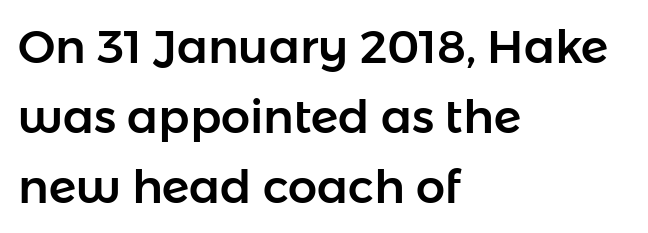
The image shows 46 px sans-serif type, upright; set left-aligned, normal line spacing (1.52x), normal letter spacing, not underlined; low stroke contrast and a medium x-height.
